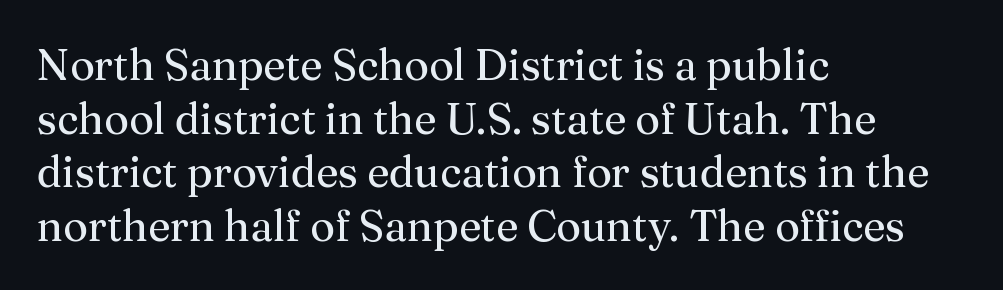
The image shows 43 px regular-weight serif type, upright; set left-aligned, normal line spacing (1.25x), normal letter spacing, not underlined; medium stroke contrast and a medium x-height.
